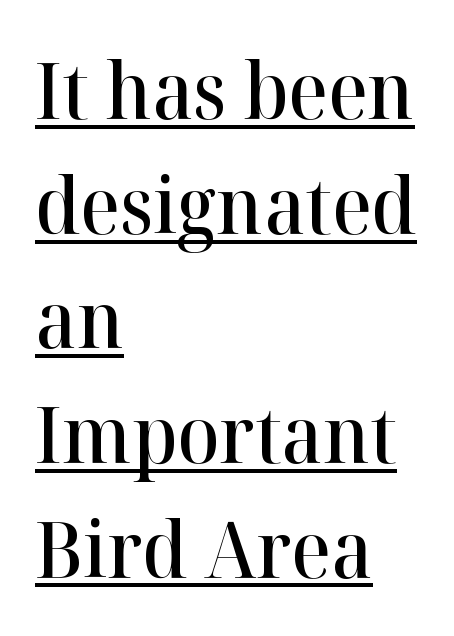
Q: Is the text bold? A: Semi-bold.
Q: Is the text italic (slanted)? A: No, it is upright.
Q: Is the typeface a serif or a sans-serif typeface? A: Serif.
Q: Is the text underlined? A: Yes.
Q: How is the paragraph aligned? A: Left-aligned.
Q: Is the spacing between letters normal or unusually wide? A: Normal.
Q: Is the spacing between lines tight, normal or loose? A: Normal.
Q: Width (condensed, normal, or wide)? A: Normal.
Q: Stroke contrast? A: High.
Q: x-height? A: Medium.
Q: Monospaced? A: No.
